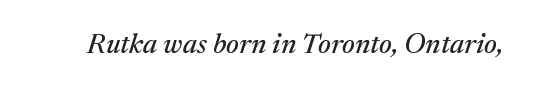
Q: Is the text italic (slanted)? A: Yes, it leans right by about 17 degrees.
Q: Is the typeface a serif or a sans-serif typeface? A: Serif.
Q: Is the text underlined? A: No.
Q: Is the spacing between letters normal or unusually wide? A: Normal.
Q: Width (condensed, normal, or wide)? A: Normal.
Q: Stroke contrast? A: Medium.
Q: x-height? A: Medium.
Q: Monospaced? A: No.
